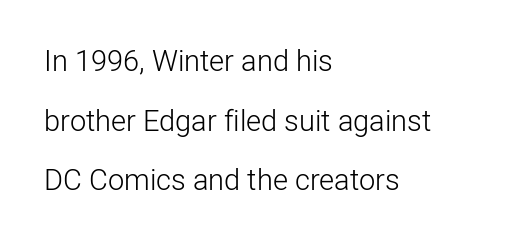
Q: Is the text bold? A: No.
Q: Is the text italic (slanted)? A: No, it is upright.
Q: Is the typeface a serif or a sans-serif typeface? A: Sans-serif.
Q: Is the text underlined? A: No.
Q: How is the paragraph aligned? A: Left-aligned.
Q: Is the spacing between letters normal or unusually wide? A: Normal.
Q: Is the spacing between lines tight, normal or loose? A: Loose.
Q: Width (condensed, normal, or wide)? A: Normal.
Q: Stroke contrast? A: Low.
Q: x-height? A: Medium.
Q: Monospaced? A: No.
